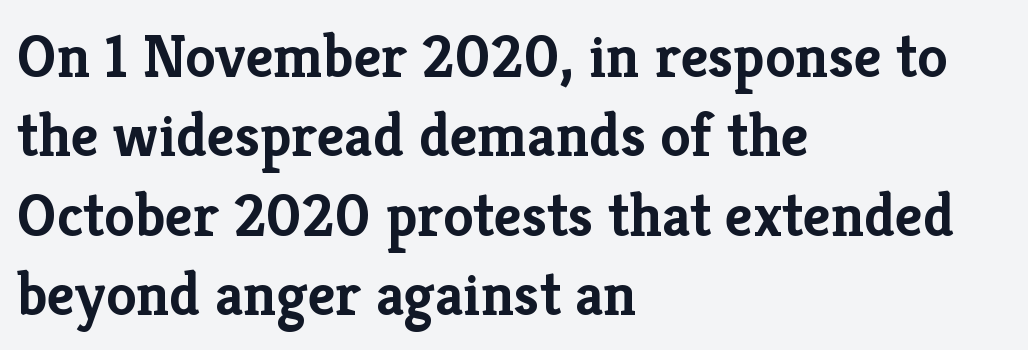
Q: Is the text bold? A: Yes.
Q: Is the text italic (slanted)? A: No, it is upright.
Q: Is the typeface a serif or a sans-serif typeface? A: Serif.
Q: Is the text underlined? A: No.
Q: How is the paragraph aligned? A: Left-aligned.
Q: Is the spacing between letters normal or unusually wide? A: Normal.
Q: Is the spacing between lines tight, normal or loose? A: Normal.
Q: Width (condensed, normal, or wide)? A: Normal.
Q: Stroke contrast? A: Low.
Q: x-height? A: Medium.
Q: Monospaced? A: No.
